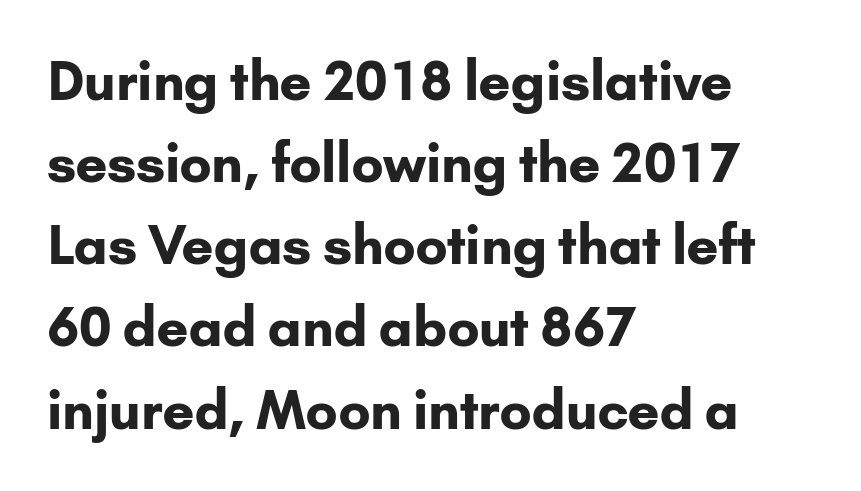
The image shows 53 px bold sans-serif type, upright; set left-aligned, normal line spacing (1.55x), normal letter spacing, not underlined; low stroke contrast and a small x-height.
